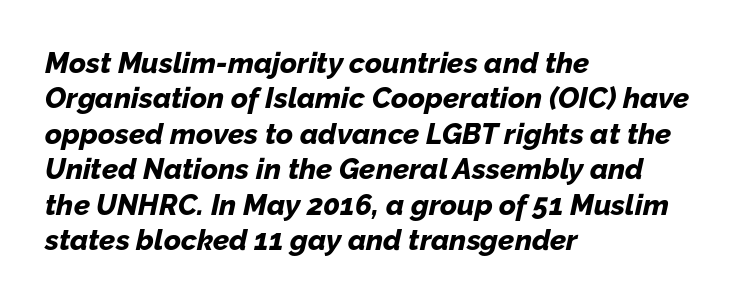
This is heavy type, rendered in bold. Students, note that the glyphs here touch the page at normal intervals. The letters are slanted; this is an italic face. The rendering uses natural spacing where letterforms have individual widths.
